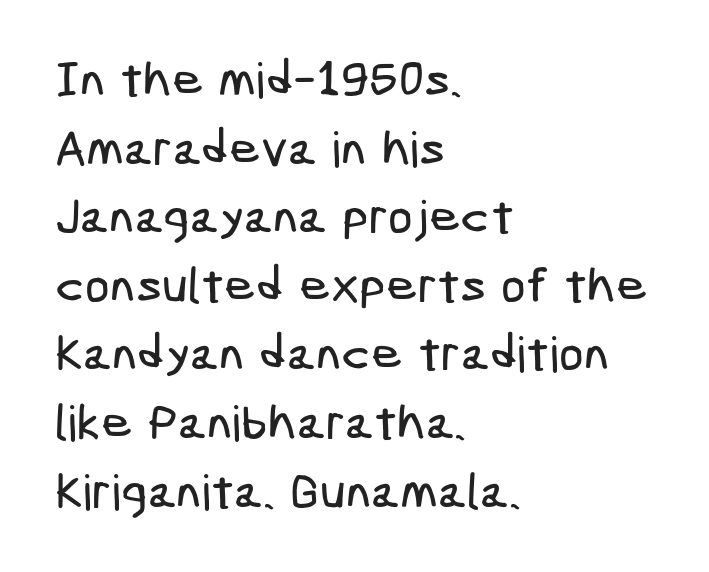
Type style note: lacks serifs. Layout note: lines flush left. The foot of each line stays bare and open. There is no visible air inserted between adjacent glyphs. Leading matches the norm, producing a regular column.
